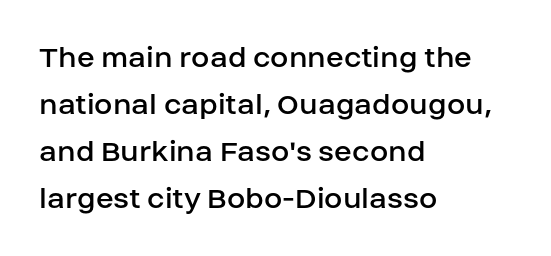
Look at the bottom of the vertical strokes: they stop flat, with no serifs. Heft: none added — not bold. If you drew a ruler down the left edge, every line would touch it. In terms of letterspacing, this is plain default setting. Quick note: interline space is typical. No italicization has been applied; the sample stays upright.
